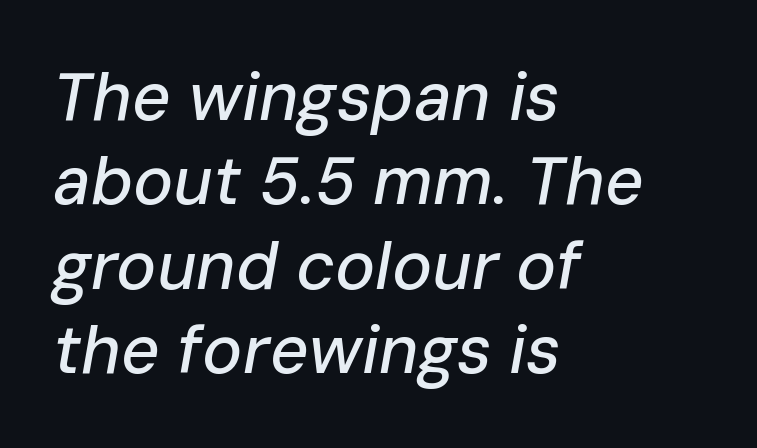
The image shows 67 px text type, italic (leaning right); set left-aligned, normal line spacing (1.26x), normal letter spacing, not underlined; low stroke contrast and a medium x-height.
